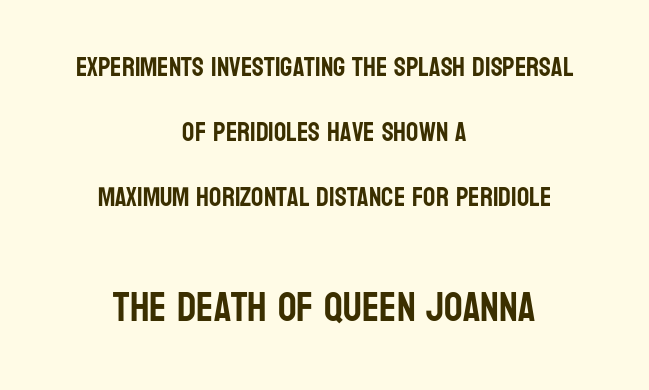
The type sits square on the baseline with zero lean. Standard letterfit; no display-style spreading of the glyphs. Is there much room between lines? Yes — plenty of vertical air separates them. The block sitting lower on the canvas is the one with enlarged characters. The zone under the glyphs is completely vacant. The glyphs in this specimen are sans serif.
